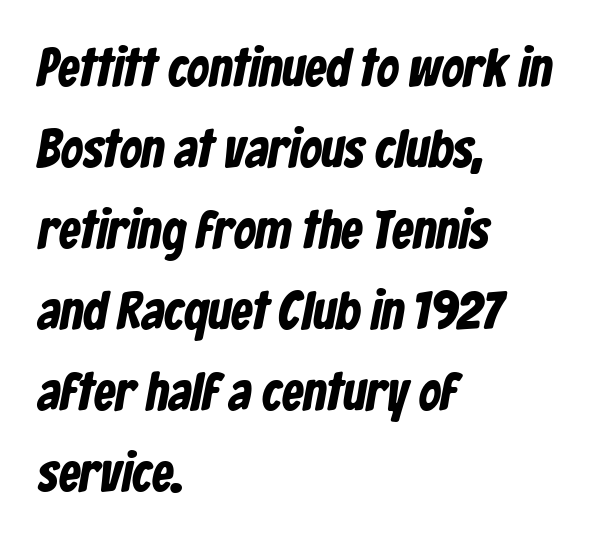
The strokes are fattened all the way to bold. A normal amount of white space separates one row of letters from the next. Only glyphs here, with clear space below each row. Short note: letters normally spaced. The ragged edge is on the right, which tells us the setting is flush left. Spacing verdict: proportional, widths tailored to each character.
